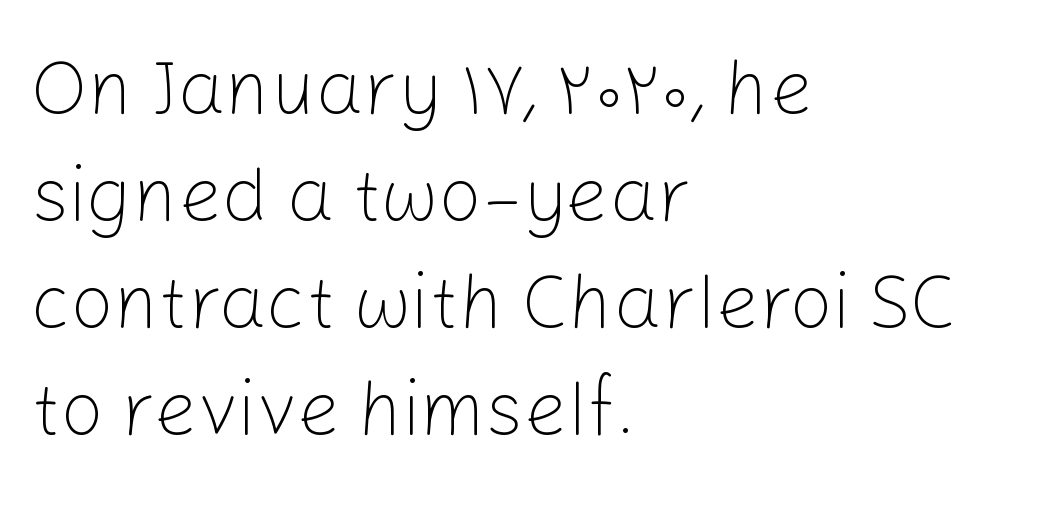
The image shows 76 px light sans-serif type, upright; set left-aligned, normal line spacing (1.41x), normal letter spacing, not underlined; low stroke contrast and a medium x-height.
